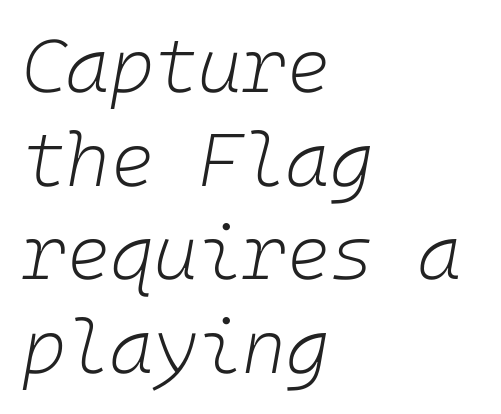
Q: Is the text bold? A: No.
Q: Is the text italic (slanted)? A: Yes, it leans right by about 10 degrees.
Q: Is the text underlined? A: No.
Q: How is the paragraph aligned? A: Left-aligned.
Q: Is the spacing between letters normal or unusually wide? A: Normal.
Q: Is the spacing between lines tight, normal or loose? A: Normal.
Q: Width (condensed, normal, or wide)? A: Normal.
Q: Stroke contrast? A: Low.
Q: x-height? A: Medium.
